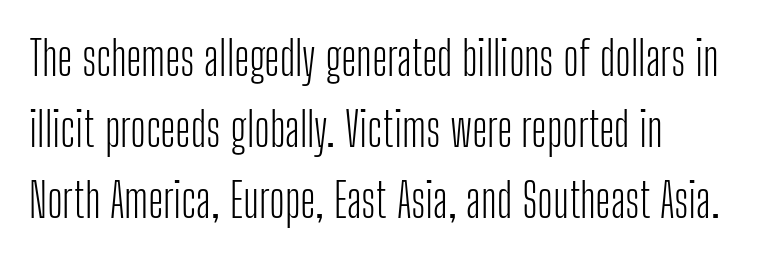
The image shows 47 px light, condensed sans-serif type, upright; set normal line spacing (1.51x), normal letter spacing, not underlined; low stroke contrast and a medium x-height.
